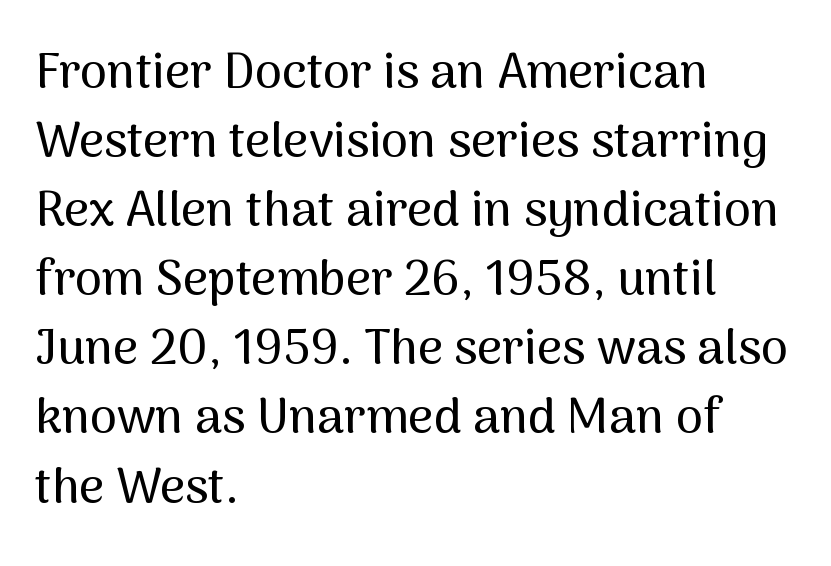
Rendered with straight, roman letterforms. In terms of letterspacing, this is plain default setting. Vertical spacing — default. Do the characters align in a grid? No, the font is proportional.
